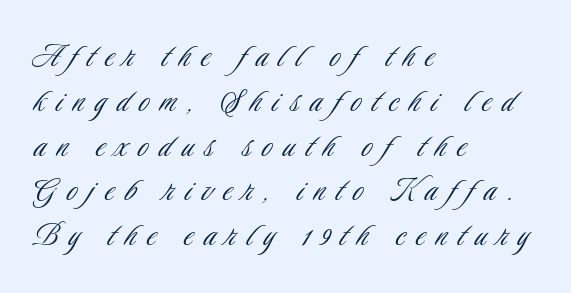
{"serif": "no", "bold": "no", "weight": "light", "width": "condensed", "stroke_contrast": "low", "x_height": "small", "monospaced": "no", "underline": "no", "align": "left", "line_spacing_ratio": 1.21, "letter_spacing": "wide", "letter_spacing_em": 0.3, "glyph_px": 37}
